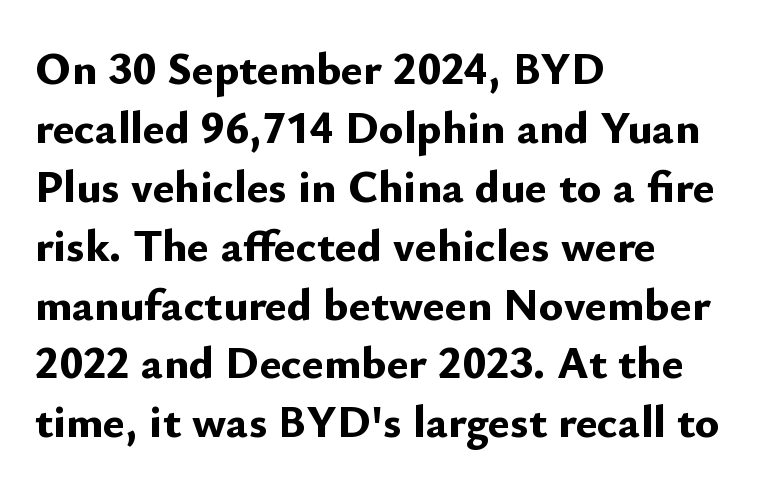
{"serif": "no", "italic": "no", "bold": "yes", "weight": "bold", "width": "normal", "stroke_contrast": "low", "x_height": "small", "monospaced": "no", "underline": "no", "align": "left", "line_spacing": "normal", "line_spacing_ratio": 1.28, "letter_spacing": "normal", "letter_spacing_em": 0.0, "glyph_px": 46}
